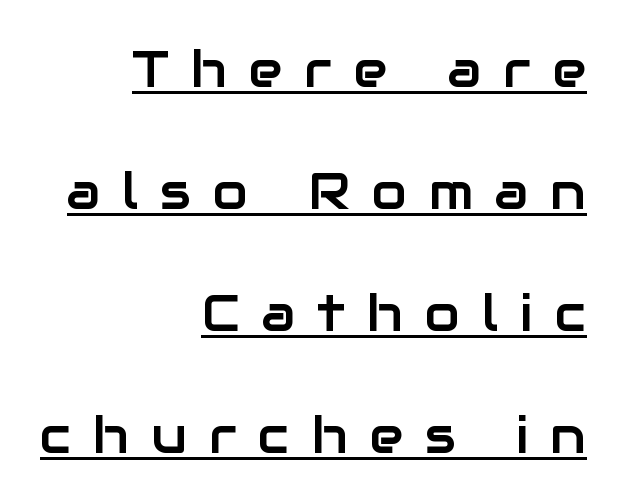
{"serif": "no", "italic": "no", "width": "normal", "stroke_contrast": "low", "x_height": "medium", "monospaced": "no", "underline": "yes", "align": "right", "line_spacing": "loose", "line_spacing_ratio": 2.39, "letter_spacing": "wide", "letter_spacing_em": 0.43, "glyph_px": 51}
